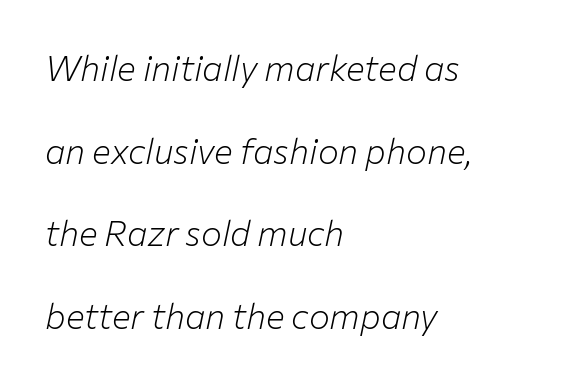
{"italic": "yes", "lean": "right", "slant_degrees": 12, "bold": "no", "weight": "light", "width": "normal", "stroke_contrast": "low", "x_height": "medium", "monospaced": "no", "underline": "no", "align": "left", "line_spacing": "loose", "line_spacing_ratio": 2.36, "letter_spacing": "normal", "letter_spacing_em": 0.0, "glyph_px": 35}
